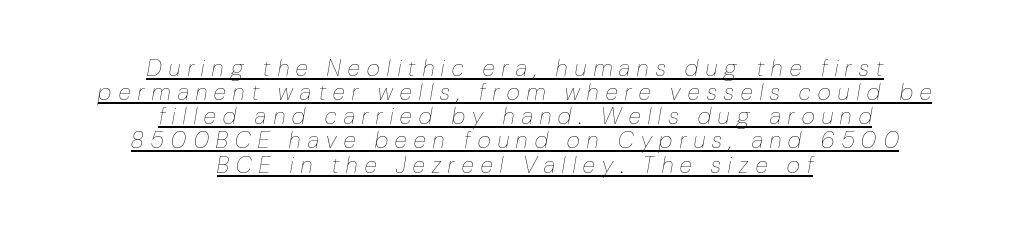
Q: Is the text bold? A: No.
Q: Is the text italic (slanted)? A: Yes, it leans right by about 10 degrees.
Q: Is the text underlined? A: Yes.
Q: How is the paragraph aligned? A: Centered.
Q: Is the spacing between letters normal or unusually wide? A: Unusually wide.
Q: Is the spacing between lines tight, normal or loose? A: Tight.
